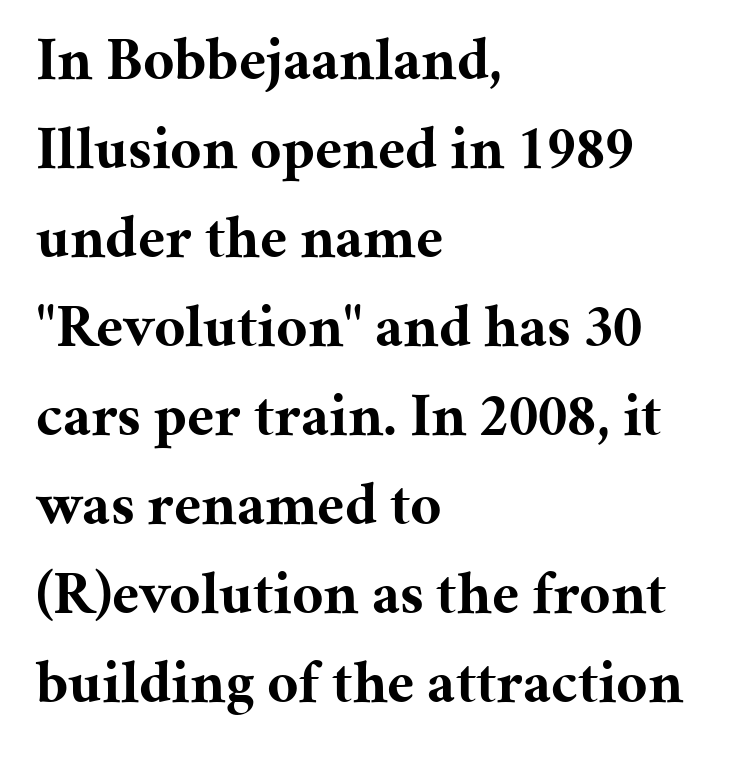
{"serif": "yes", "italic": "no", "bold": "yes", "weight": "bold", "width": "normal", "stroke_contrast": "medium", "x_height": "medium", "monospaced": "no", "underline": "no", "align": "left", "line_spacing": "normal", "line_spacing_ratio": 1.46, "letter_spacing": "normal", "letter_spacing_em": 0.0, "glyph_px": 61}
